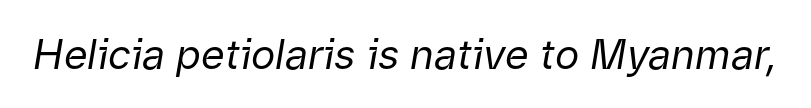
Do the characters align in a grid? No, the font is proportional. In terms of posture, this sample is oblique. The area under the type is left untouched. The letters sit at their default tracking, neither squeezed nor spread. A light-to-regular cut is what we see here.
